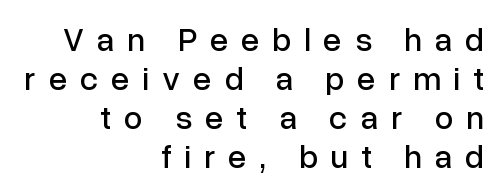
The image shows 33 px sans-serif type, upright; set right-aligned, line spacing 1.18x, unusually wide letter spacing (+0.39 em), not underlined; low stroke contrast and a medium x-height.
